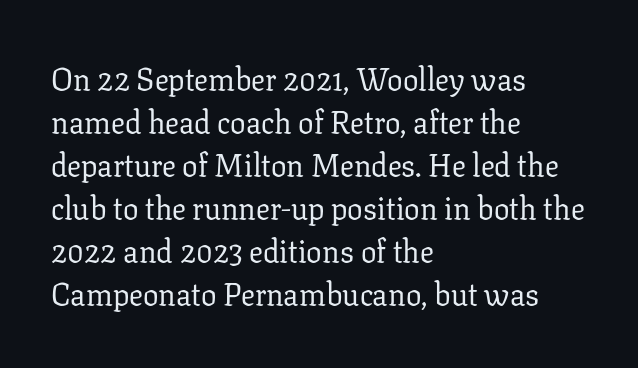
A classic flush-left, rag-right setting is used for this passage. In terms of posture, this sample is upright. Check where the strokes stop: tiny serifs finish them off. Heaviness? Minimal to ordinary, like unemphasized prose. Does the leading feel generous? No, just average. Nobody drew a line under any word here.
